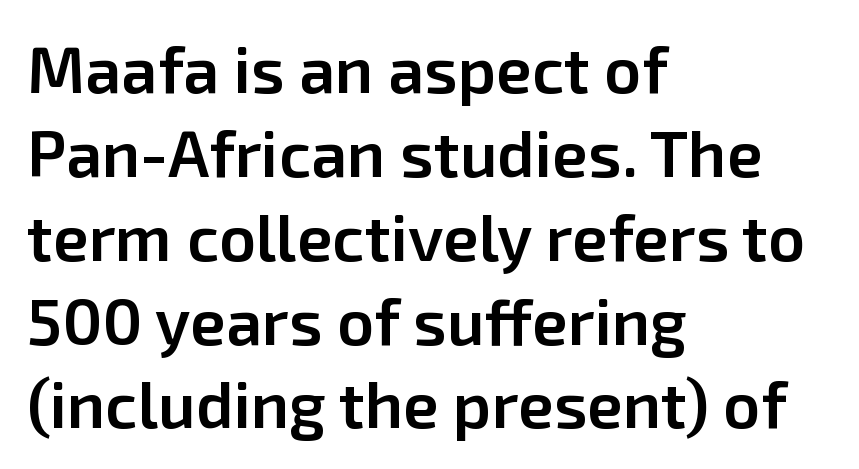
{"serif": "no", "italic": "no", "bold": "semi", "weight": "semibold", "width": "normal", "stroke_contrast": "low", "x_height": "medium", "monospaced": "no", "underline": "no", "align": "left", "line_spacing": "normal", "line_spacing_ratio": 1.29, "letter_spacing": "normal", "letter_spacing_em": 0.0, "glyph_px": 65}
